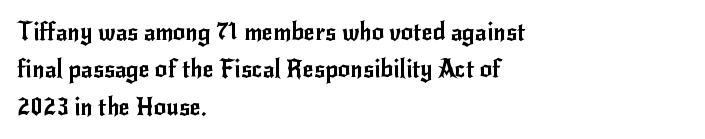
Q: Is the text italic (slanted)? A: No, it is upright.
Q: Is the text underlined? A: No.
Q: How is the paragraph aligned? A: Left-aligned.
Q: Is the spacing between letters normal or unusually wide? A: Normal.
Q: Is the spacing between lines tight, normal or loose? A: Normal.
